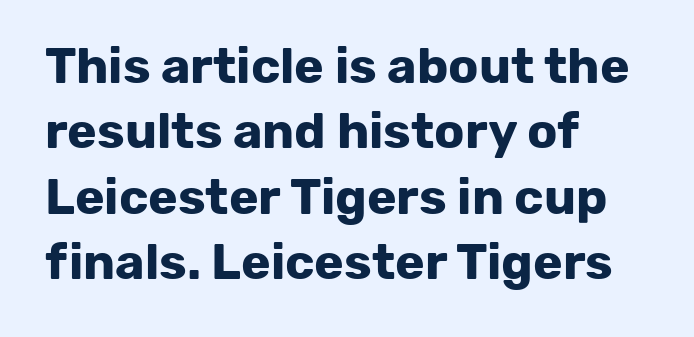
Casual observation: everything's shoved over to the left. These lines keep a tight, regular rhythm from letter to letter. Is this a fixed-width face? No — the glyphs have proportional, varying widths. Letterform terminals end flat and unadorned throughout the passage.
